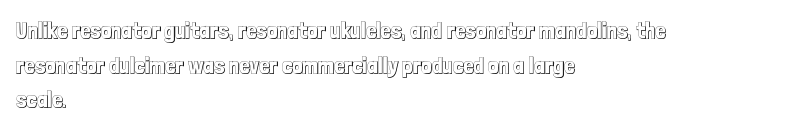
The image shows 23 px text type, upright; set left-aligned, normal line spacing (1.51x), normal letter spacing, not underlined.
